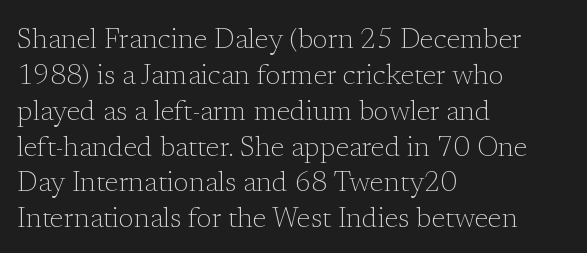
The weight tops out at a normal text grade. The line texture is even and compact thanks to regular tracking. The space beneath each line is pristine and unruled. Character widths vary here, with narrow letters taking less room than wide ones. Tall strokes in this sample are plumb rather than angled.
